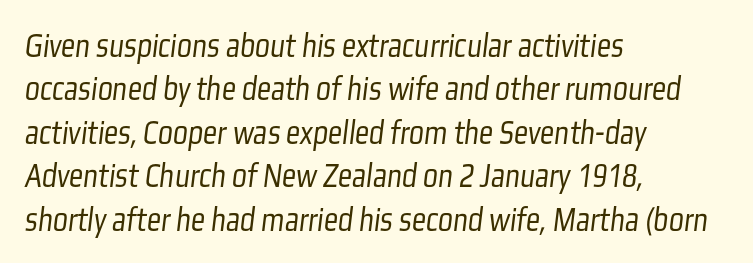
Q: Is the text bold? A: No.
Q: Is the typeface a serif or a sans-serif typeface? A: Sans-serif.
Q: Is the text underlined? A: No.
Q: How is the paragraph aligned? A: Left-aligned.
Q: Is the spacing between letters normal or unusually wide? A: Normal.
Q: Width (condensed, normal, or wide)? A: Condensed.
Q: Stroke contrast? A: Low.
Q: x-height? A: Medium.
Q: Monospaced? A: No.
